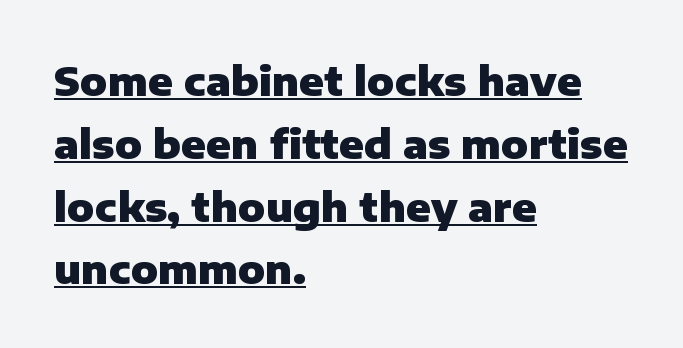
{"serif": "no", "italic": "no", "bold": "yes", "weight": "heavy", "width": "normal", "stroke_contrast": "low", "x_height": "medium", "monospaced": "no", "underline": "yes", "align": "left", "line_spacing": "normal", "line_spacing_ratio": 1.57, "letter_spacing": "normal", "letter_spacing_em": 0.0, "glyph_px": 40}
